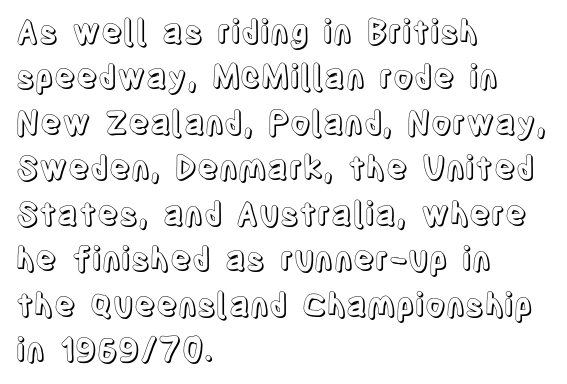
Q: Is the text italic (slanted)? A: No, it is upright.
Q: Is the text underlined? A: No.
Q: How is the paragraph aligned? A: Left-aligned.
Q: Is the spacing between letters normal or unusually wide? A: Normal.
Q: Is the spacing between lines tight, normal or loose? A: Normal.
Q: Width (condensed, normal, or wide)? A: Condensed.
Q: x-height? A: Large.
Q: Monospaced? A: No.
